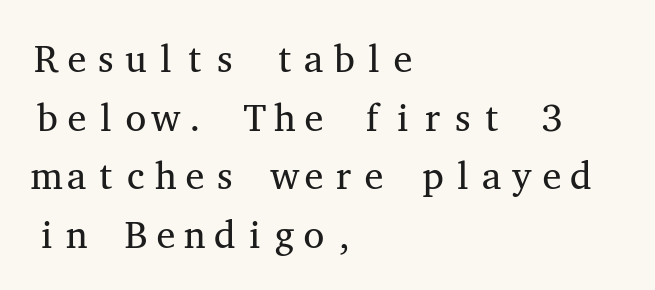
Bold? No — there's no thickening of the strokes. Letters rest on an invisible, unmarked baseline. This sample uses an upright cut, with every glyph sitting square on the baseline. The rendering uses typewriter-style spacing with identical character cells.
